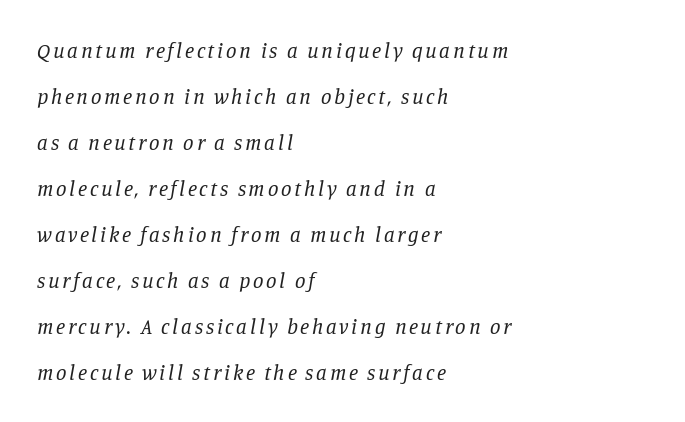
{"italic": "yes", "lean": "right", "slant_degrees": 11, "bold": "no", "underline": "no", "align": "left", "line_spacing": "loose", "line_spacing_ratio": 2.19, "glyph_px": 21}
